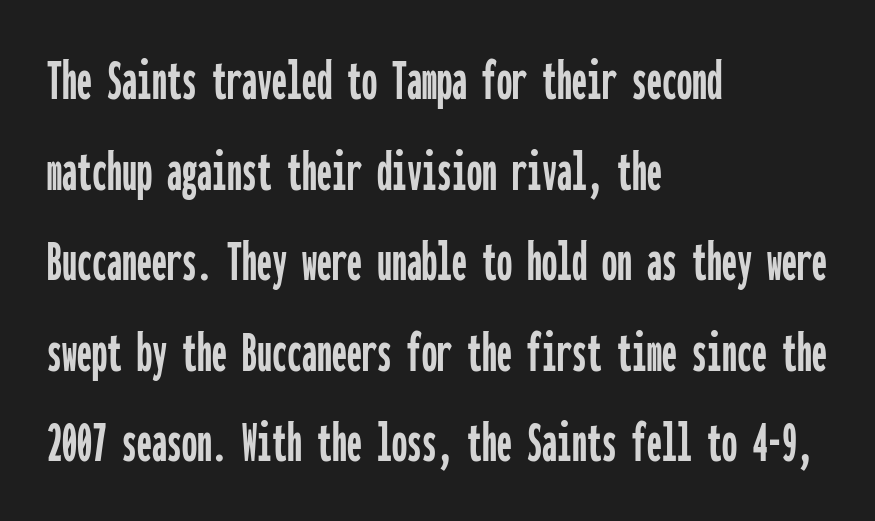
{"serif": "no", "italic": "no", "width": "condensed", "stroke_contrast": "low", "x_height": "medium", "monospaced": "yes", "underline": "no", "align": "left", "line_spacing": "normal", "line_spacing_ratio": 1.51, "letter_spacing": "normal", "letter_spacing_em": 0.0, "glyph_px": 60}
